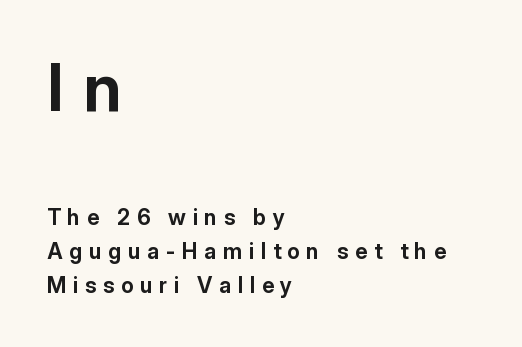
{"serif": "no", "italic": "no", "bold": "yes", "weight": "bold", "width": "normal", "stroke_contrast": "low", "x_height": "medium", "monospaced": "no", "underline": "no", "align": "left", "line_spacing": "normal", "line_spacing_ratio": 1.56, "letter_spacing": "wide", "letter_spacing_em": 0.3, "larger_block": "first", "size_ratio": 3.0, "glyph_px": 66}
